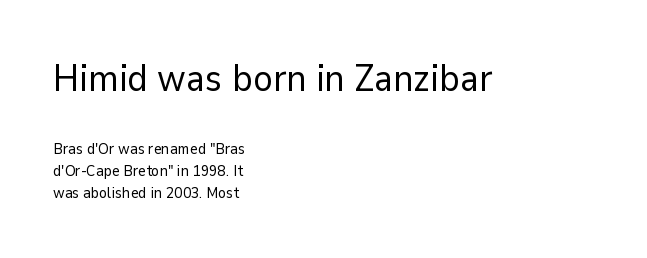
The image shows 37 px regular-weight sans-serif type, upright; set left-aligned, normal line spacing (1.49x), normal letter spacing, not underlined; the first (top) block is 2.47x larger; low stroke contrast and a medium x-height.
